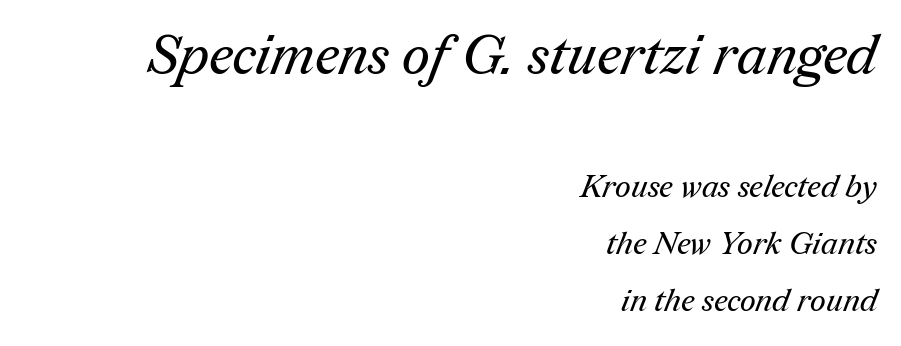
Q: Is the text bold? A: No.
Q: Is the typeface a serif or a sans-serif typeface? A: Serif.
Q: Is the text underlined? A: No.
Q: How is the paragraph aligned? A: Right-aligned.
Q: Is the spacing between letters normal or unusually wide? A: Normal.
Q: Which block of text is set in a larger size, the first (top) or the second (bottom)? A: The first (top) one.
Q: Width (condensed, normal, or wide)? A: Normal.
Q: Stroke contrast? A: Medium.
Q: x-height? A: Medium.
Q: Monospaced? A: No.
